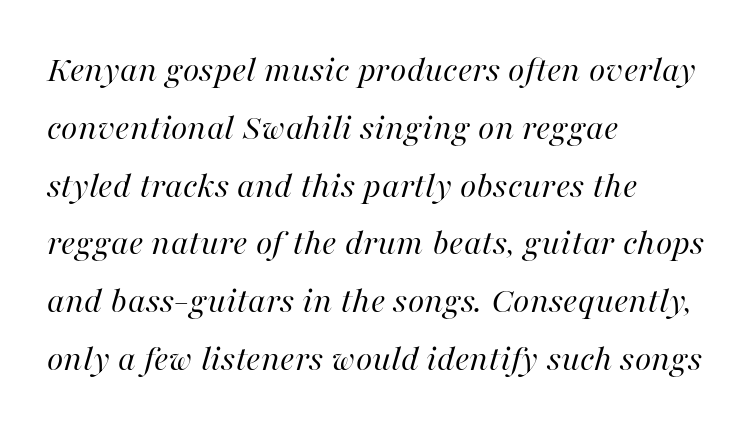
It's the slanting kind of type. Which margin do the lines hug? The left one — the right edge is uneven. The letterforms sit shoulder to shoulder at normal distance. Horizontal bands of white between lines are of average thickness.
